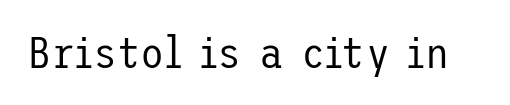
{"serif": "no", "italic": "no", "bold": "no", "weight": "regular", "width": "normal", "stroke_contrast": "low", "x_height": "medium", "underline": "no", "letter_spacing": "normal", "letter_spacing_em": 0.0, "glyph_px": 44}
